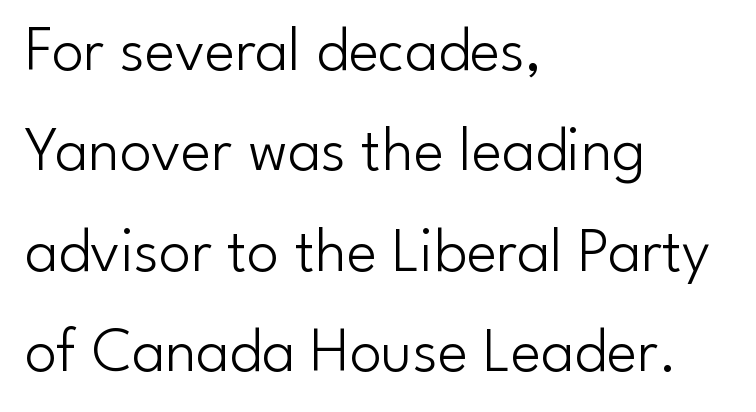
{"serif": "no", "italic": "no", "bold": "no", "weight": "light", "width": "normal", "stroke_contrast": "low", "x_height": "small", "monospaced": "no", "underline": "no", "align": "left", "line_spacing": "normal", "line_spacing_ratio": 1.57, "letter_spacing": "normal", "letter_spacing_em": 0.0, "glyph_px": 64}
